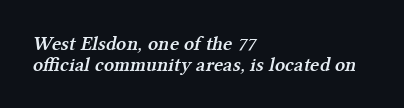
The image shows 20 px text type; set left-aligned, tight line spacing (1.05x), normal letter spacing, not underlined.
